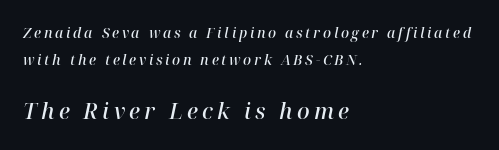
Descenders hang freely into open space. Stroke thickness is moderately raised; the sample reads as semibold. The leading is generous, giving the passage an open texture. The whole block is typeset with a tilt. Between these two stacked blocks, the lower one wins on size. Teacher's note: observe the even left margin — that is flush-left alignment.
